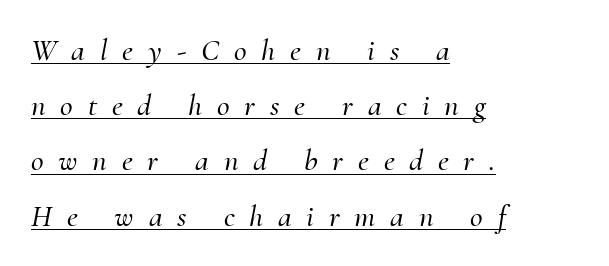
Q: Is the text italic (slanted)? A: Yes, it leans right by about 10 degrees.
Q: Is the typeface a serif or a sans-serif typeface? A: Serif.
Q: Is the text underlined? A: Yes.
Q: How is the paragraph aligned? A: Left-aligned.
Q: Is the spacing between letters normal or unusually wide? A: Unusually wide.
Q: Width (condensed, normal, or wide)? A: Normal.
Q: Stroke contrast? A: Medium.
Q: x-height? A: Small.
Q: Monospaced? A: No.
